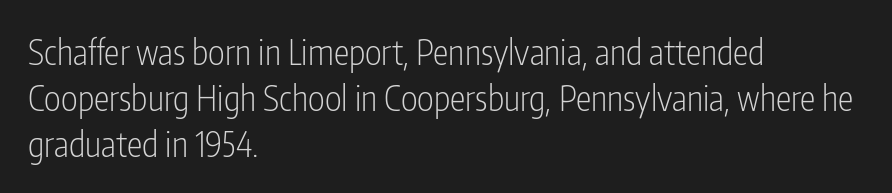
The image shows 35 px light, condensed sans-serif type, upright; set left-aligned, normal line spacing (1.31x), normal letter spacing, not underlined; low stroke contrast and a medium x-height.
